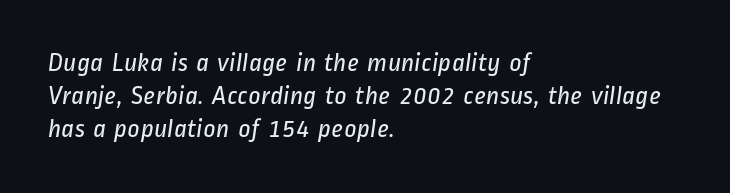
{"bold": "no", "underline": "no", "align": "left", "line_spacing_ratio": 1.23, "letter_spacing": "normal", "letter_spacing_em": 0.0, "glyph_px": 27}
